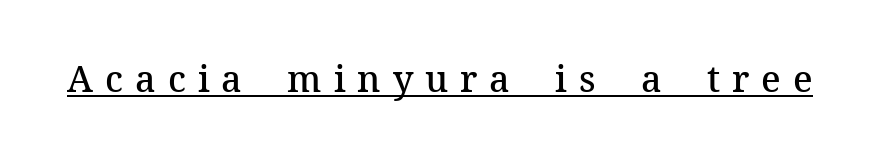
{"serif": "yes", "italic": "no", "bold": "semi", "weight": "semibold", "width": "normal", "stroke_contrast": "medium", "x_height": "medium", "monospaced": "no", "underline": "yes", "letter_spacing": "wide", "letter_spacing_em": 0.33, "glyph_px": 36}
